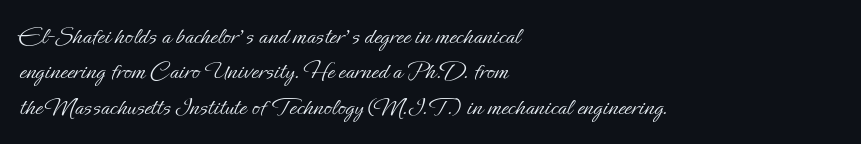
Q: Is the text bold? A: No.
Q: Is the text italic (slanted)? A: Yes.
Q: Is the text underlined? A: No.
Q: How is the paragraph aligned? A: Left-aligned.
Q: Is the spacing between letters normal or unusually wide? A: Normal.
Q: Is the spacing between lines tight, normal or loose? A: Normal.
